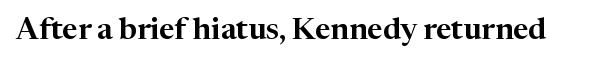
Q: Is the text italic (slanted)? A: No, it is upright.
Q: Is the typeface a serif or a sans-serif typeface? A: Serif.
Q: Is the text underlined? A: No.
Q: Is the spacing between letters normal or unusually wide? A: Normal.
Q: Width (condensed, normal, or wide)? A: Normal.
Q: Stroke contrast? A: High.
Q: x-height? A: Medium.
Q: Monospaced? A: No.
